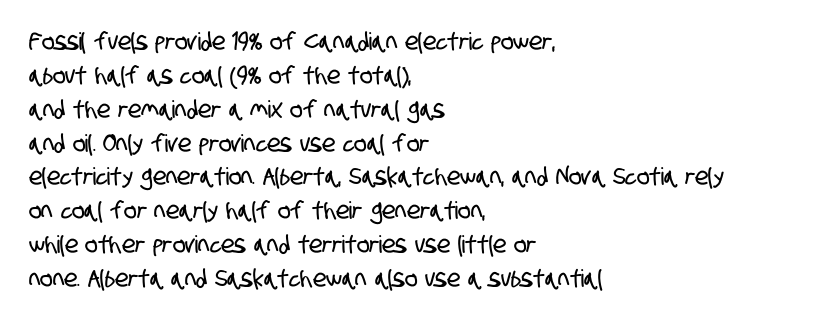
The image shows 24 px text type; set left-aligned, normal line spacing (1.41x), normal letter spacing, not underlined.
